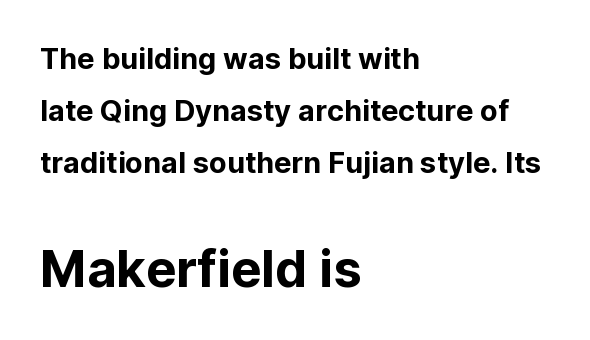
{"serif": "no", "italic": "no", "width": "normal", "stroke_contrast": "low", "x_height": "medium", "monospaced": "no", "underline": "no", "align": "left", "line_spacing_ratio": 1.79, "letter_spacing": "normal", "letter_spacing_em": 0.0, "larger_block": "second", "size_ratio": 1.76, "glyph_px": 51}
